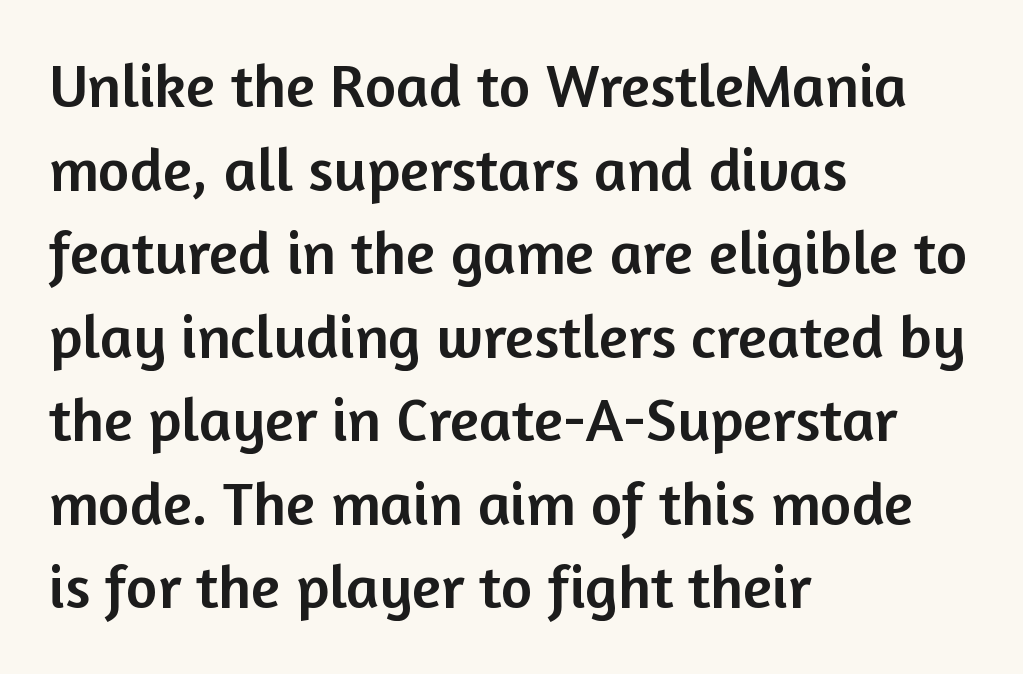
The image shows 61 px sans-serif type, upright; set left-aligned, normal line spacing (1.37x), normal letter spacing, not underlined; low stroke contrast and a medium x-height.
